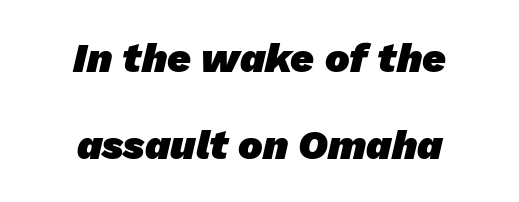
The image shows 41 px heavy sans-serif type; set centered, loose line spacing (2.11x), normal letter spacing, not underlined; low stroke contrast and a medium x-height.
